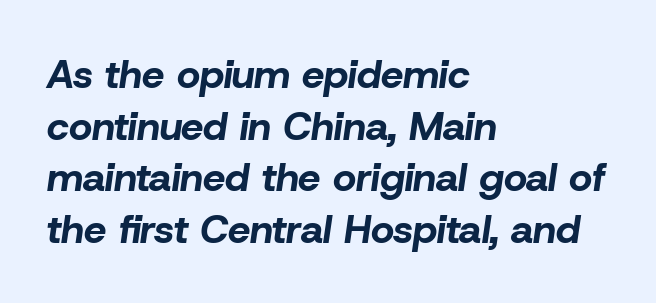
{"italic": "yes", "lean": "right", "slant_degrees": 8, "bold": "yes", "weight": "bold", "width": "normal", "stroke_contrast": "low", "x_height": "medium", "monospaced": "no", "underline": "no", "align": "left", "line_spacing": "normal", "line_spacing_ratio": 1.29, "letter_spacing": "normal", "letter_spacing_em": 0.0, "glyph_px": 40}
